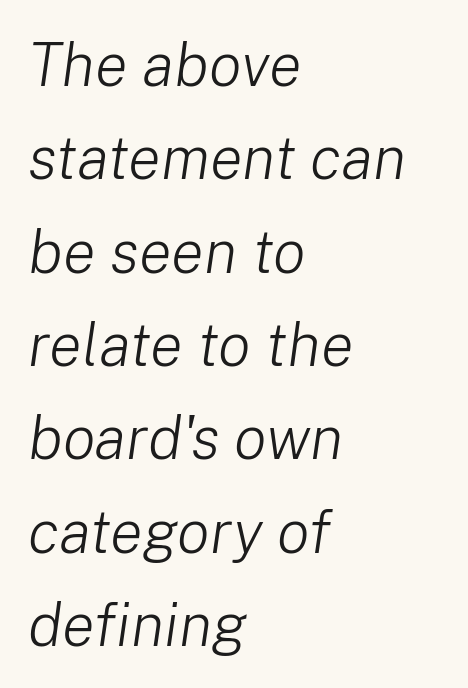
The image shows 61 px light type, italic (leaning right); set left-aligned, normal line spacing (1.53x), normal letter spacing, not underlined; low stroke contrast and a medium x-height.
